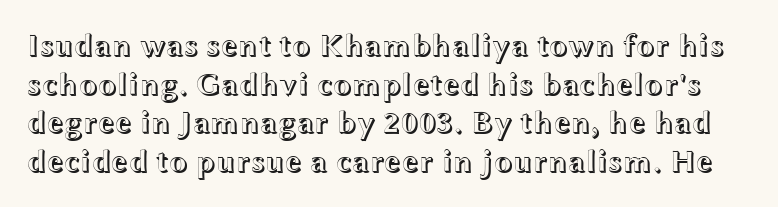
Glyph-to-glyph distance matches everyday printed text. Students, observe: this is what conventionally led text looks like. The strip under each line holds only bare page. Spacing verdict: proportional, widths tailored to each character. A typesetter would mark this as roman, not italic.
